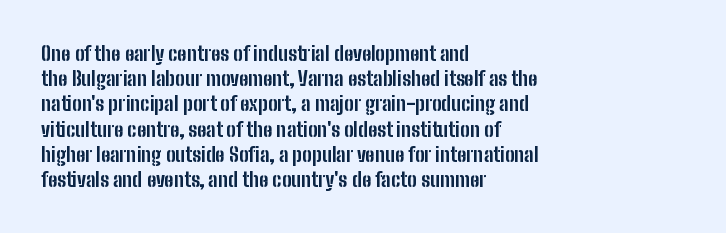
The image shows 20 px bold type, upright; set left-aligned, normal line spacing (1.26x), normal letter spacing, not underlined.
